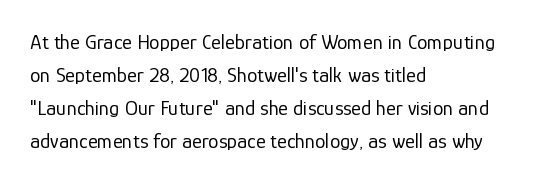
The image shows 21 px text type, upright; set left-aligned, normal line spacing (1.57x), normal letter spacing, not underlined.
